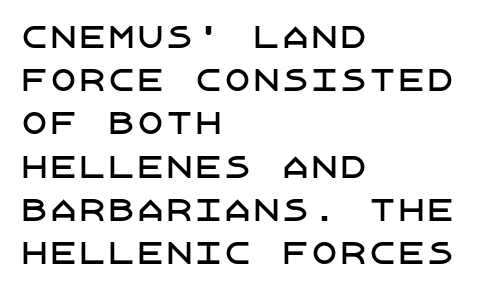
The image shows 29 px sans-serif type, upright; set left-aligned, normal line spacing (1.49x), normal letter spacing, not underlined; low stroke contrast and a large x-height.
